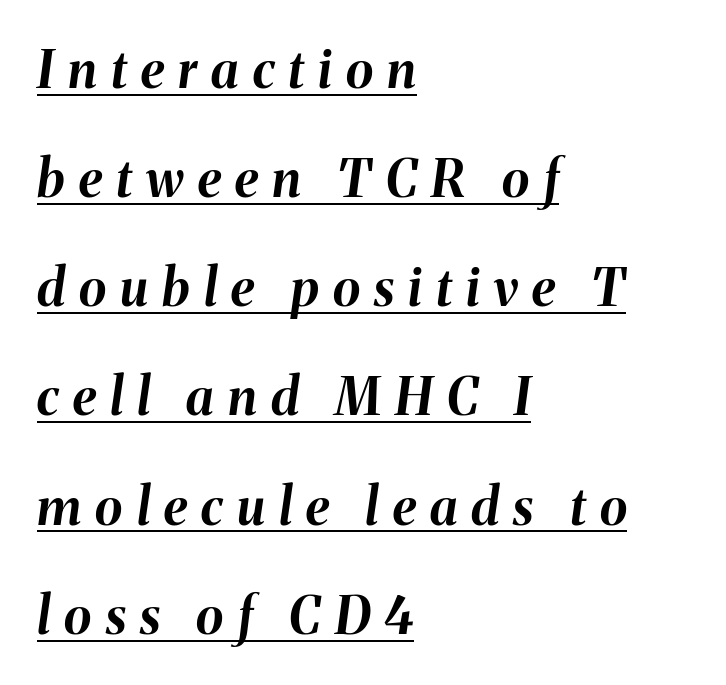
The image shows 51 px bold type, italic (leaning right); set left-aligned, loose line spacing (2.14x), unusually wide letter spacing (+0.28 em), underlined; medium stroke contrast and a medium x-height.
